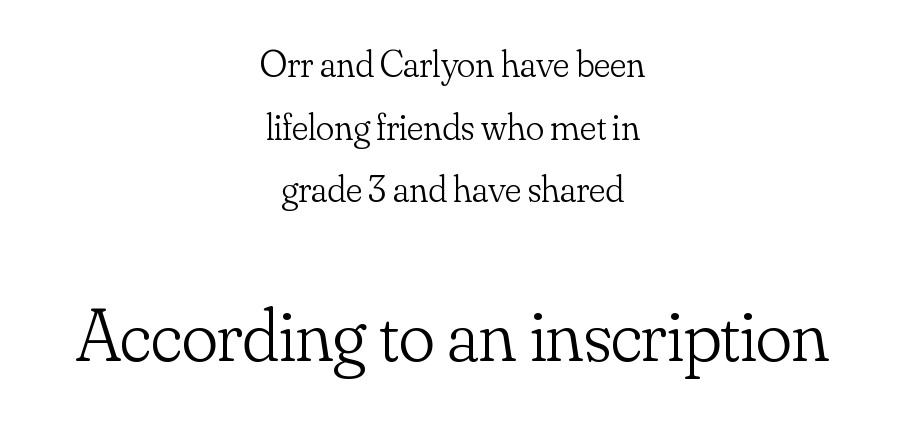
The image shows 75 px light serif type, upright; set centered, normal line spacing (1.65x), normal letter spacing, not underlined; the second (bottom) block is 1.97x larger; low stroke contrast and a small x-height.
